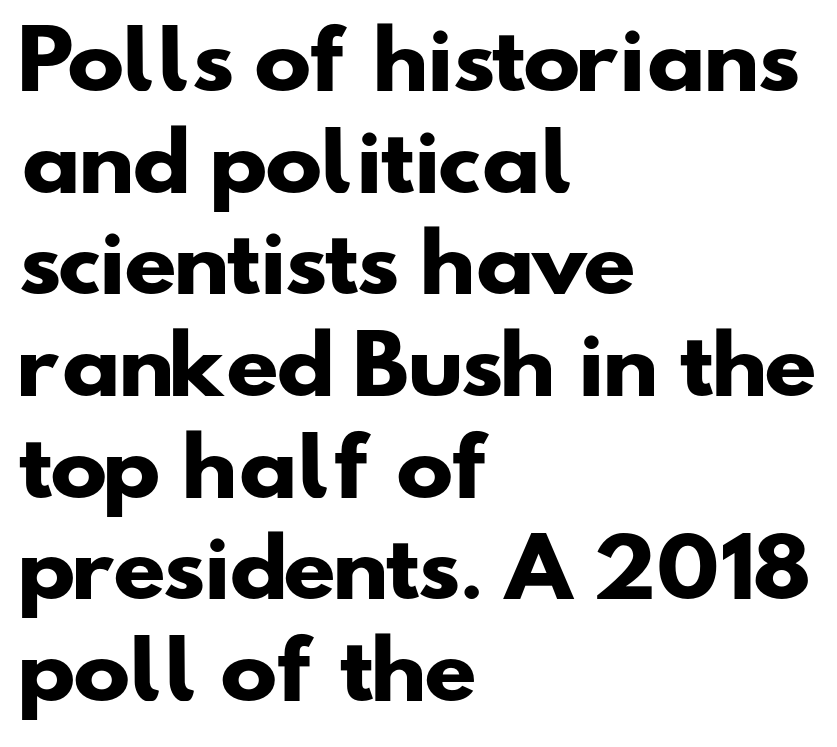
{"serif": "no", "bold": "yes", "weight": "heavy", "width": "wide", "stroke_contrast": "low", "x_height": "small", "monospaced": "no", "underline": "no", "align": "left", "line_spacing": "normal", "line_spacing_ratio": 1.32, "letter_spacing": "normal", "letter_spacing_em": 0.0, "glyph_px": 77}
